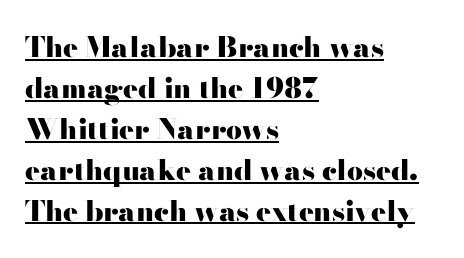
{"serif": "no", "italic": "no", "bold": "yes", "weight": "heavy", "width": "wide", "stroke_contrast": "high", "x_height": "small", "monospaced": "no", "underline": "yes", "align": "left", "line_spacing": "normal", "line_spacing_ratio": 1.46, "letter_spacing": "normal", "letter_spacing_em": 0.0, "glyph_px": 28}
